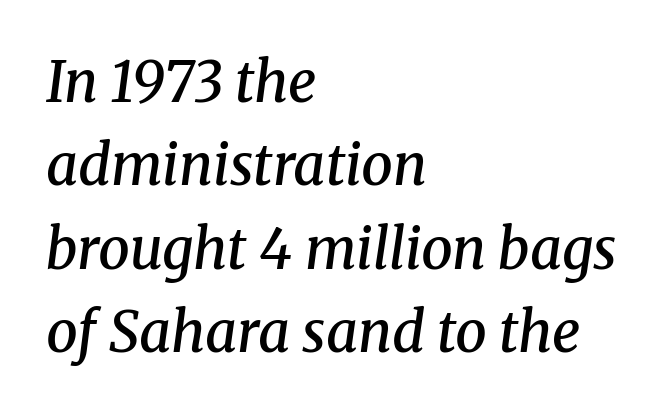
Q: Is the text bold? A: Semi-bold.
Q: Is the text italic (slanted)? A: Yes, it leans right by about 8 degrees.
Q: Is the typeface a serif or a sans-serif typeface? A: Serif.
Q: Is the text underlined? A: No.
Q: How is the paragraph aligned? A: Left-aligned.
Q: Is the spacing between letters normal or unusually wide? A: Normal.
Q: Is the spacing between lines tight, normal or loose? A: Normal.
Q: Width (condensed, normal, or wide)? A: Normal.
Q: Stroke contrast? A: Medium.
Q: x-height? A: Medium.
Q: Monospaced? A: No.
